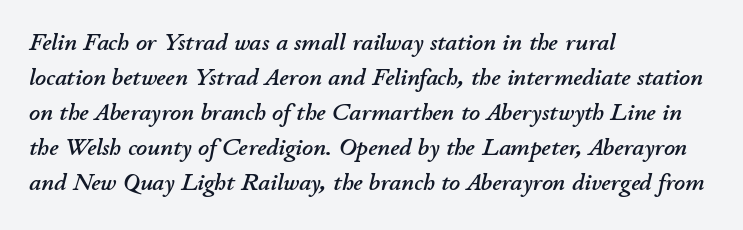
{"italic": "yes", "lean": "right", "slant_degrees": 11, "underline": "no", "align": "left", "line_spacing": "normal", "line_spacing_ratio": 1.46, "letter_spacing": "normal", "letter_spacing_em": 0.0, "glyph_px": 24}
